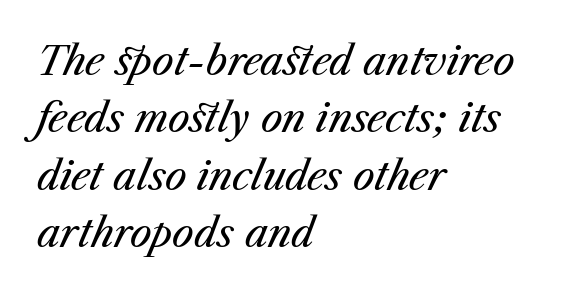
Q: Is the text bold? A: No.
Q: Is the text italic (slanted)? A: Yes, it leans right by about 23 degrees.
Q: Is the text underlined? A: No.
Q: How is the paragraph aligned? A: Left-aligned.
Q: Is the spacing between letters normal or unusually wide? A: Normal.
Q: Is the spacing between lines tight, normal or loose? A: Normal.
Q: Width (condensed, normal, or wide)? A: Normal.
Q: Stroke contrast? A: Medium.
Q: x-height? A: Medium.
Q: Monospaced? A: No.
